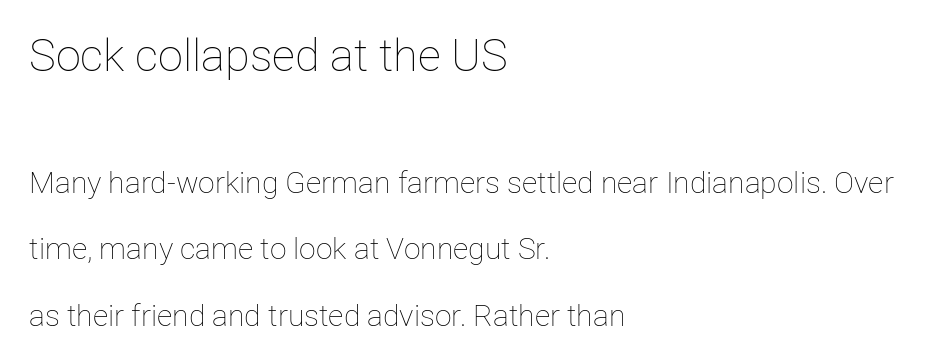
The image shows 45 px thin type, upright; set left-aligned, loose line spacing (2.22x), normal letter spacing, not underlined; the first (top) block is 1.5x larger; low stroke contrast and a medium x-height.
